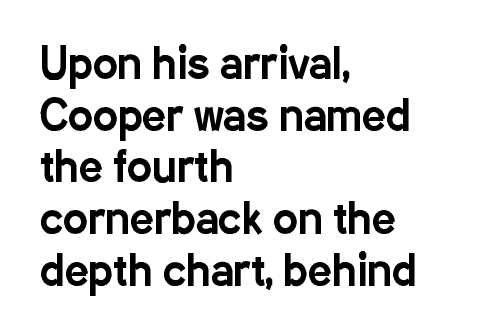
Q: Is the text italic (slanted)? A: No, it is upright.
Q: Is the typeface a serif or a sans-serif typeface? A: Sans-serif.
Q: Is the text underlined? A: No.
Q: How is the paragraph aligned? A: Left-aligned.
Q: Is the spacing between letters normal or unusually wide? A: Normal.
Q: Width (condensed, normal, or wide)? A: Condensed.
Q: Stroke contrast? A: Low.
Q: x-height? A: Medium.
Q: Monospaced? A: No.
